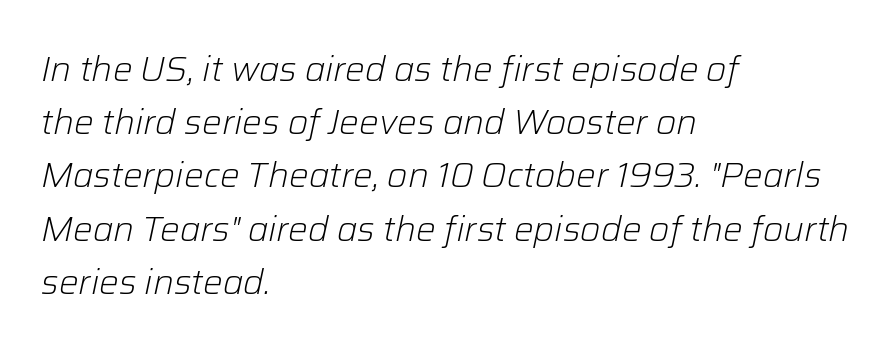
Q: Is the text bold? A: No.
Q: Is the text italic (slanted)? A: Yes, it leans right by about 12 degrees.
Q: Is the text underlined? A: No.
Q: How is the paragraph aligned? A: Left-aligned.
Q: Is the spacing between letters normal or unusually wide? A: Normal.
Q: Is the spacing between lines tight, normal or loose? A: Normal.
Q: Width (condensed, normal, or wide)? A: Normal.
Q: Stroke contrast? A: Low.
Q: x-height? A: Medium.
Q: Monospaced? A: No.
